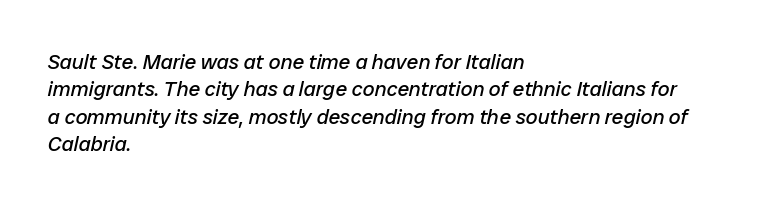
Q: Is the text bold? A: No.
Q: Is the text italic (slanted)? A: Yes, it leans right by about 12 degrees.
Q: Is the text underlined? A: No.
Q: How is the paragraph aligned? A: Left-aligned.
Q: Is the spacing between letters normal or unusually wide? A: Normal.
Q: Is the spacing between lines tight, normal or loose? A: Normal.
